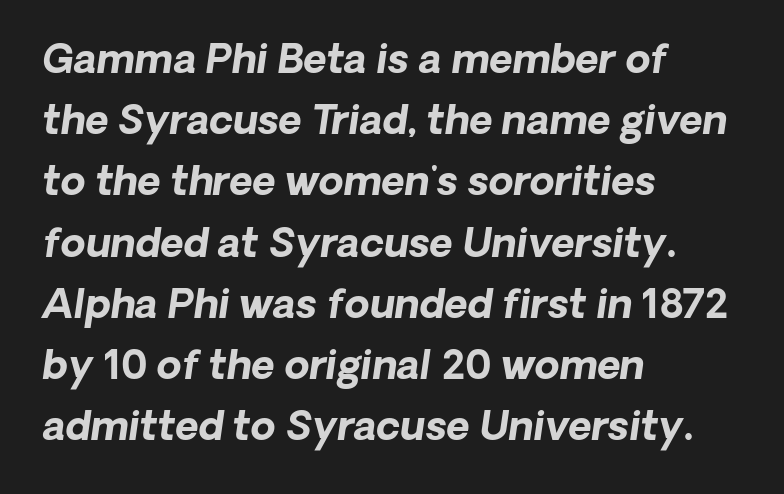
Q: Is the text bold? A: Yes.
Q: Is the typeface a serif or a sans-serif typeface? A: Sans-serif.
Q: Is the text underlined? A: No.
Q: How is the paragraph aligned? A: Left-aligned.
Q: Is the spacing between letters normal or unusually wide? A: Normal.
Q: Is the spacing between lines tight, normal or loose? A: Normal.
Q: Width (condensed, normal, or wide)? A: Normal.
Q: Stroke contrast? A: Low.
Q: x-height? A: Medium.
Q: Monospaced? A: No.
